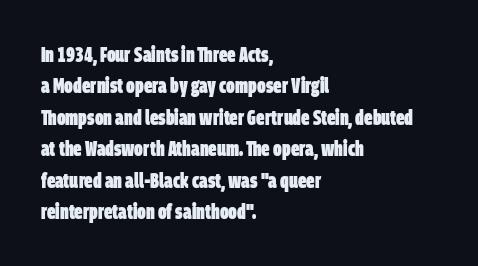
Q: Is the text bold? A: Yes.
Q: Is the text underlined? A: No.
Q: How is the paragraph aligned? A: Left-aligned.
Q: Is the spacing between letters normal or unusually wide? A: Normal.
Q: Is the spacing between lines tight, normal or loose? A: Normal.
